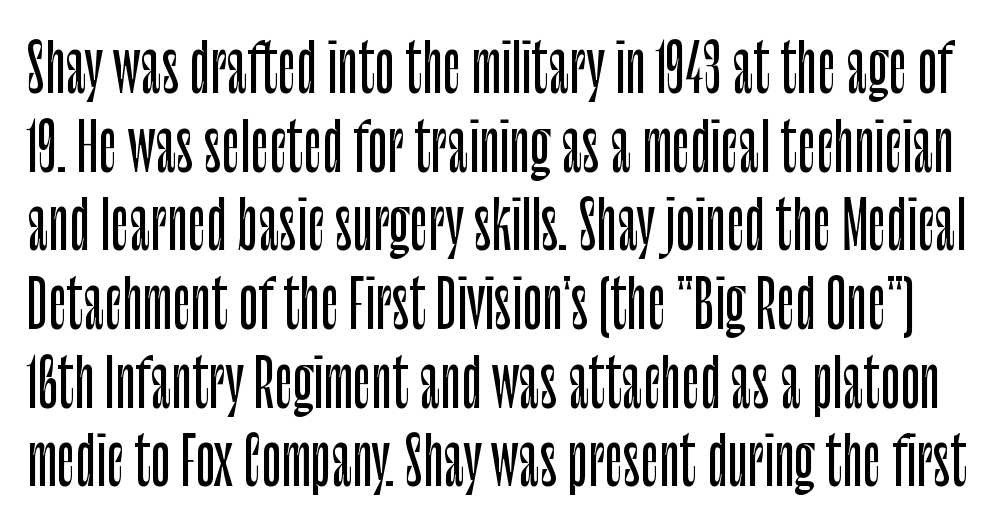
Q: Is the text italic (slanted)? A: No, it is upright.
Q: Is the typeface a serif or a sans-serif typeface? A: Sans-serif.
Q: Is the text underlined? A: No.
Q: Is the spacing between letters normal or unusually wide? A: Normal.
Q: Width (condensed, normal, or wide)? A: Condensed.
Q: Stroke contrast? A: Low.
Q: x-height? A: Large.
Q: Monospaced? A: No.
